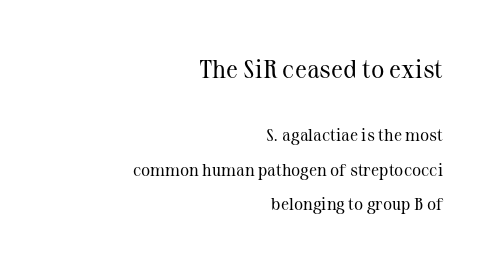
{"italic": "no", "bold": "no", "underline": "no", "align": "right", "line_spacing": "loose", "line_spacing_ratio": 2.04, "letter_spacing": "normal", "letter_spacing_em": 0.0, "larger_block": "first", "size_ratio": 1.47, "glyph_px": 25}
